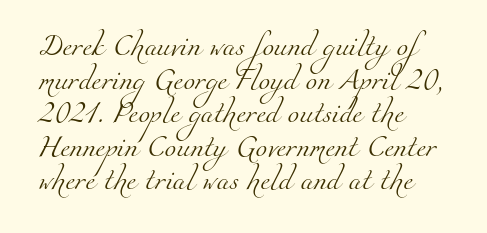
Q: Is the text bold? A: No.
Q: Is the text underlined? A: No.
Q: How is the paragraph aligned? A: Left-aligned.
Q: Is the spacing between letters normal or unusually wide? A: Normal.
Q: Is the spacing between lines tight, normal or loose? A: Normal.
